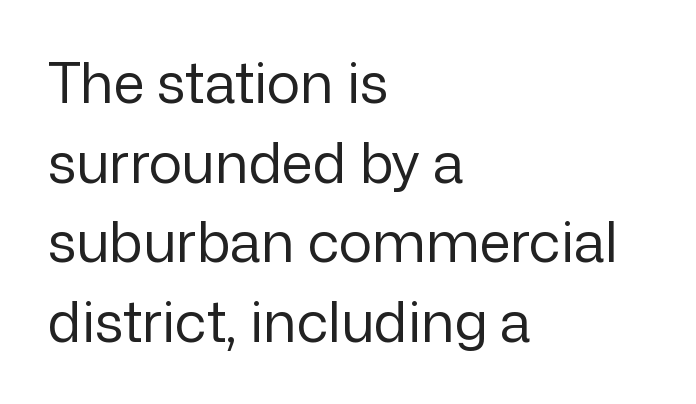
This rendering leaves character spacing at its baseline value. One glance says typical: line gaps are just what's usual. The font sits on the lighter half of the weight spectrum, regular included. The passage shown is typed in a proportional face where columns would drift. The lettering stays uniformly vertical, giving the passage a roman look.
